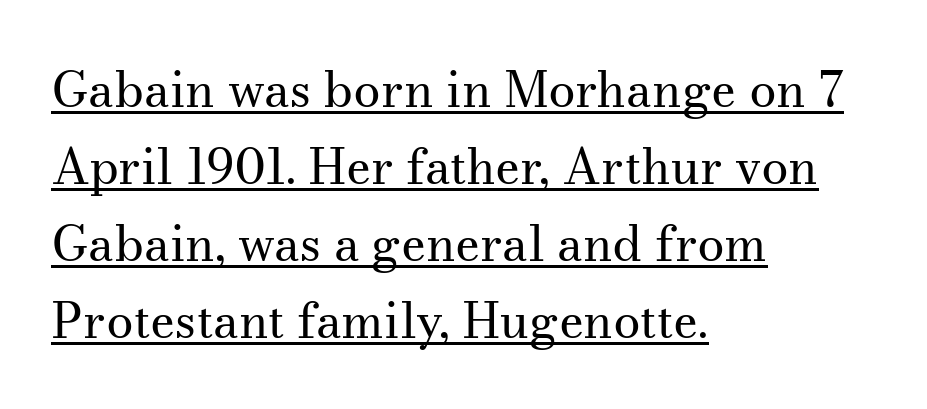
Which margin do the lines hug? The left one — the right edge is uneven. Posture: straight, roman, zero tilt. Each new line begins a customary step beneath the previous one. Note the varied advance widths — an 'i' is clearly narrower than an 'm'. The lettering is marked with a stroke running underneath it. Letters have the restrained weight of plain body copy at most.
